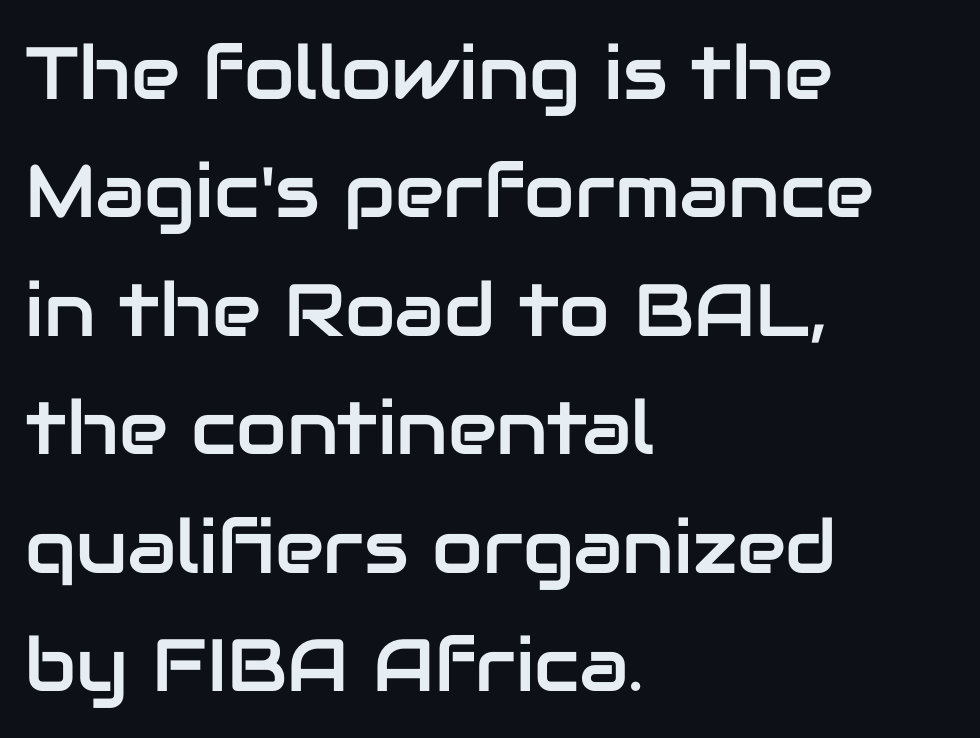
Q: Is the text italic (slanted)? A: No, it is upright.
Q: Is the typeface a serif or a sans-serif typeface? A: Sans-serif.
Q: Is the text underlined? A: No.
Q: How is the paragraph aligned? A: Left-aligned.
Q: Is the spacing between letters normal or unusually wide? A: Normal.
Q: Is the spacing between lines tight, normal or loose? A: Normal.
Q: Width (condensed, normal, or wide)? A: Normal.
Q: Stroke contrast? A: Low.
Q: x-height? A: Medium.
Q: Monospaced? A: No.
